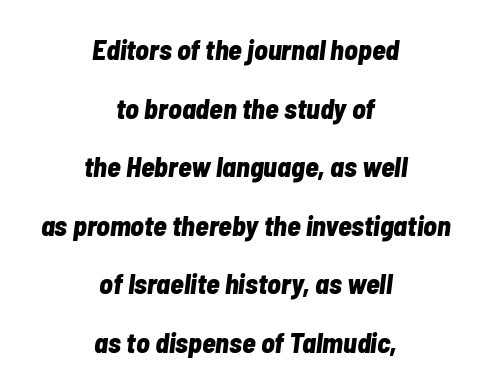
The text carries the slant typical of an italic or oblique font. The glyphs have the mass of a bold cut. The zone under the glyphs is completely vacant. The passage is arranged like a title page — every line centered. Observe the ordinary spacing: letters are neighbours, not strangers. This block would shrink considerably if given ordinary leading; it's expanded now.
